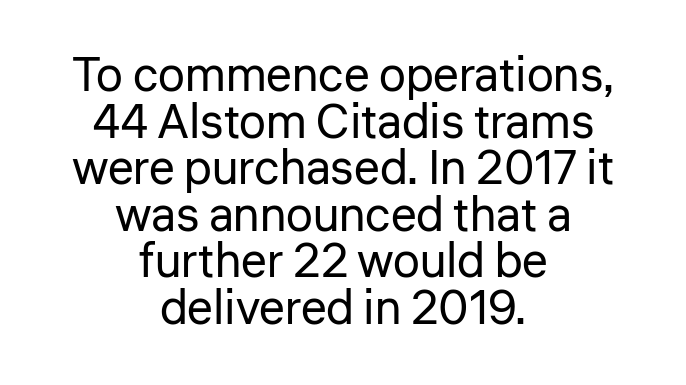
Looks like regular typesetting: each glyph gets only the width it needs. The strokes carry an ordinary text weight at most. Look at the bottom of the vertical strokes: they stop flat, with no serifs. Line starts and ends both wander, symmetrically. Beneath every word, the page is bare.
